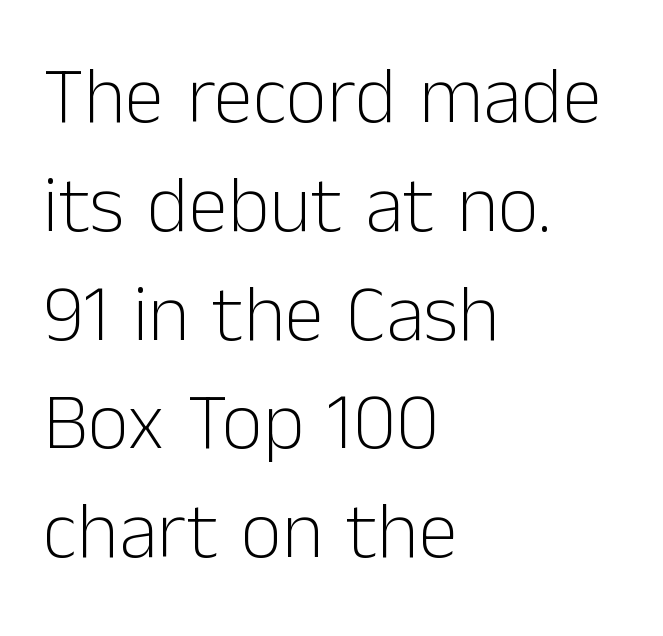
Q: Is the text bold? A: No.
Q: Is the text italic (slanted)? A: No, it is upright.
Q: Is the typeface a serif or a sans-serif typeface? A: Sans-serif.
Q: Is the text underlined? A: No.
Q: How is the paragraph aligned? A: Left-aligned.
Q: Is the spacing between letters normal or unusually wide? A: Normal.
Q: Is the spacing between lines tight, normal or loose? A: Normal.
Q: Width (condensed, normal, or wide)? A: Normal.
Q: Stroke contrast? A: Low.
Q: x-height? A: Medium.
Q: Monospaced? A: No.
